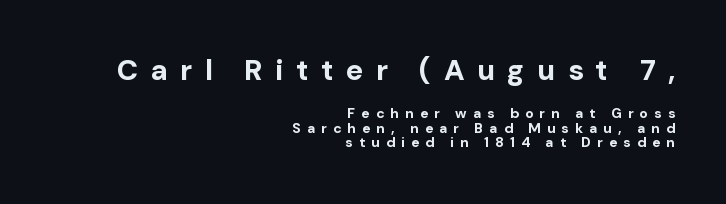
The typesetting leans heavy: a genuine bold. Each letter keeps its own natural width here, so spacing adapts to shape. Has an underline been added? It has not. You can tell it's not italic because the verticals are truly vertical.
